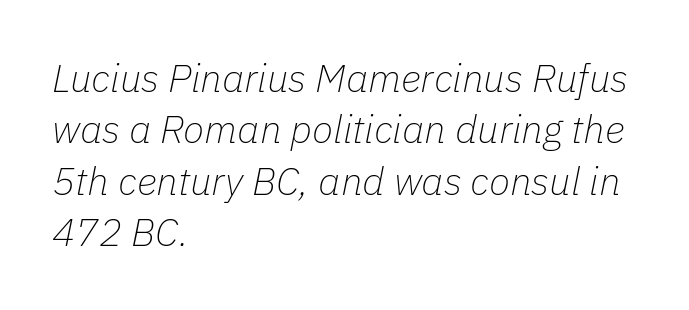
Proportional: the letters do not fall into vertical columns. Ink coverage per letter is moderate at most. You can tell it's italic because the verticals aren't actually vertical. Horizontal bands of white between lines are of average thickness. The foot of each line stays bare and open.
